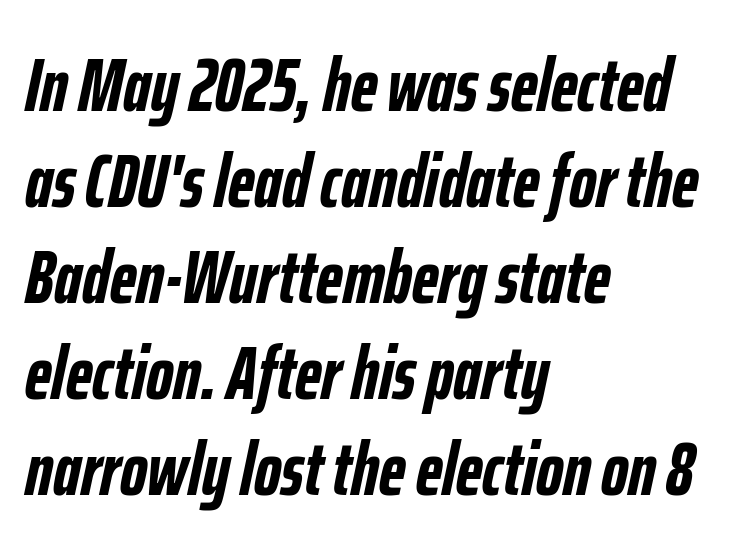
Q: Is the text bold? A: Yes.
Q: Is the text italic (slanted)? A: Yes, it leans right by about 12 degrees.
Q: Is the text underlined? A: No.
Q: How is the paragraph aligned? A: Left-aligned.
Q: Is the spacing between letters normal or unusually wide? A: Normal.
Q: Is the spacing between lines tight, normal or loose? A: Normal.
Q: Width (condensed, normal, or wide)? A: Condensed.
Q: Stroke contrast? A: Low.
Q: x-height? A: Medium.
Q: Monospaced? A: No.
